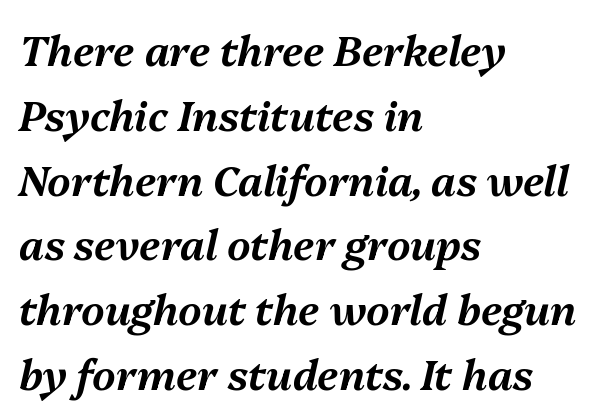
{"italic": "yes", "lean": "right", "slant_degrees": 13, "width": "normal", "stroke_contrast": "medium", "x_height": "medium", "monospaced": "no", "underline": "no", "align": "left", "line_spacing": "normal", "line_spacing_ratio": 1.58, "letter_spacing": "normal", "letter_spacing_em": 0.0, "glyph_px": 41}
